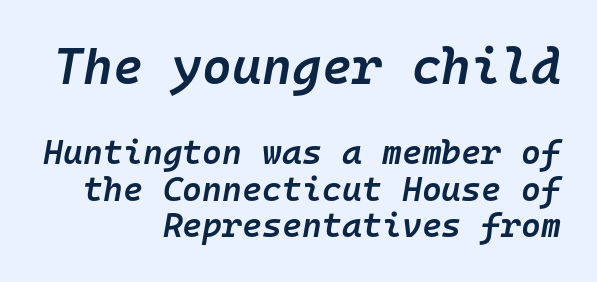
Q: Is the text bold? A: Semi-bold.
Q: Is the text italic (slanted)? A: Yes, it leans right by about 10 degrees.
Q: Is the text underlined? A: No.
Q: How is the paragraph aligned? A: Right-aligned.
Q: Is the spacing between letters normal or unusually wide? A: Normal.
Q: Is the spacing between lines tight, normal or loose? A: Tight.
Q: Which block of text is set in a larger size, the first (top) or the second (bottom)? A: The first (top) one.
Q: Width (condensed, normal, or wide)? A: Normal.
Q: Stroke contrast? A: Low.
Q: x-height? A: Medium.
Q: Monospaced? A: Yes.
